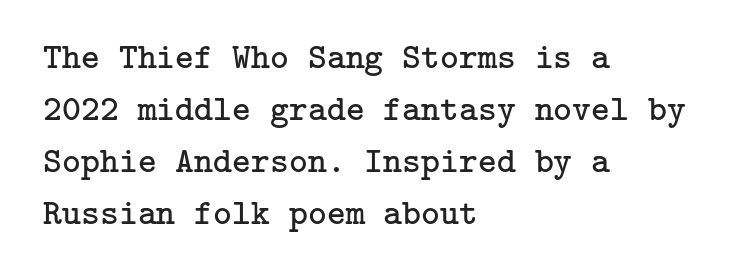
{"serif": "yes", "italic": "no", "bold": "no", "weight": "regular", "width": "normal", "stroke_contrast": "low", "x_height": "medium", "underline": "no", "align": "left", "line_spacing": "normal", "line_spacing_ratio": 1.44, "letter_spacing": "normal", "letter_spacing_em": 0.0, "glyph_px": 36}
